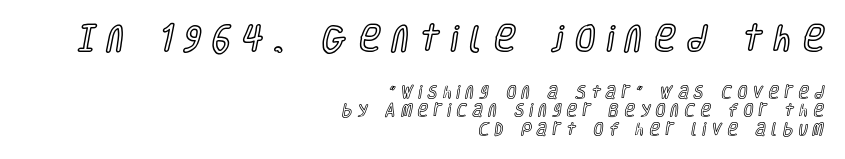
{"width": "condensed", "x_height": "large", "monospaced": "no", "underline": "no", "align": "right", "line_spacing": "normal", "line_spacing_ratio": 1.33, "letter_spacing": "wide", "letter_spacing_em": 0.41, "larger_block": "first", "size_ratio": 2.07, "glyph_px": 29}
